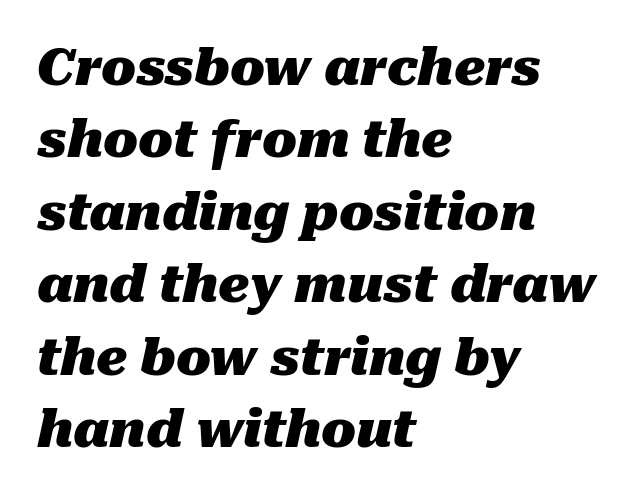
The passage shown is emphatically bold. Here the designer chose a conventional face with non-uniform glyph widths. Just letters on the line, the space beneath them empty. The space between consecutive lines is moderate.
